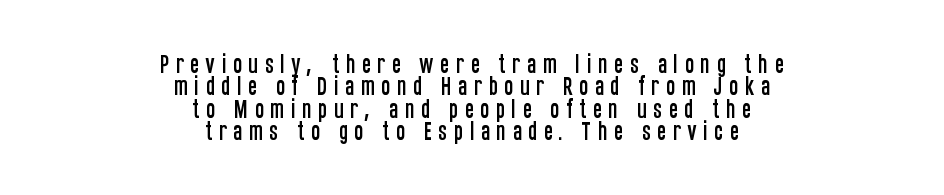
The image shows 21 px text type, upright; set centered, tight line spacing (1.06x), unusually wide letter spacing (+0.3 em), not underlined.
